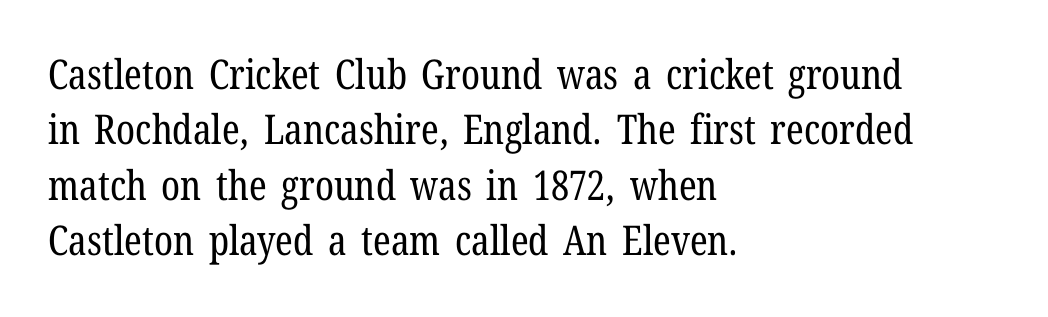
Q: Is the text bold? A: No.
Q: Is the text italic (slanted)? A: No, it is upright.
Q: Is the typeface a serif or a sans-serif typeface? A: Serif.
Q: Is the text underlined? A: No.
Q: How is the paragraph aligned? A: Left-aligned.
Q: Is the spacing between letters normal or unusually wide? A: Normal.
Q: Is the spacing between lines tight, normal or loose? A: Normal.
Q: Width (condensed, normal, or wide)? A: Condensed.
Q: Stroke contrast? A: Low.
Q: x-height? A: Medium.
Q: Monospaced? A: No.
